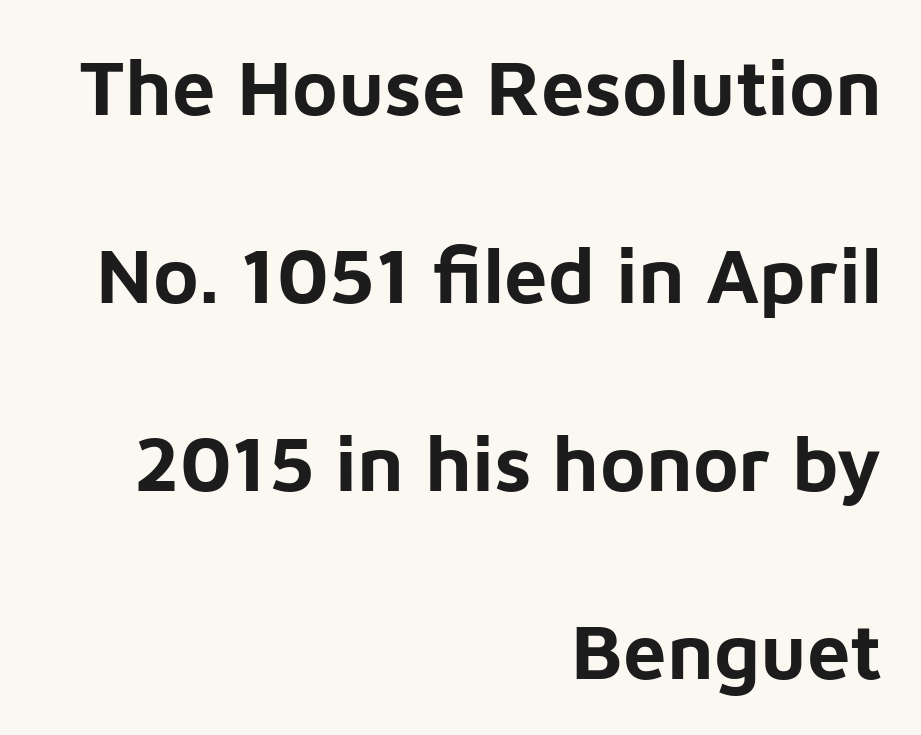
{"serif": "no", "italic": "no", "bold": "yes", "weight": "bold", "width": "normal", "stroke_contrast": "low", "x_height": "medium", "monospaced": "no", "underline": "no", "align": "right", "line_spacing": "loose", "line_spacing_ratio": 2.41, "letter_spacing": "normal", "letter_spacing_em": 0.0, "glyph_px": 78}
